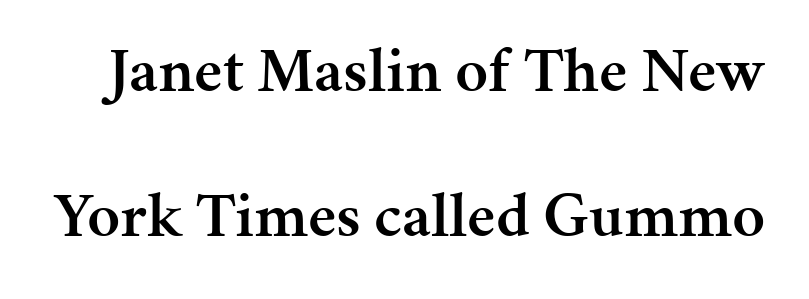
Each letter's strokes conclude with small projecting serifs. Rows of type keep a wide berth in the vertical direction. Do the letters lean? They stand straight. Character widths vary here, with narrow letters taking less room than wide ones. Underline: absent. In terms of weight, the rendering is demibold, just under bold.
